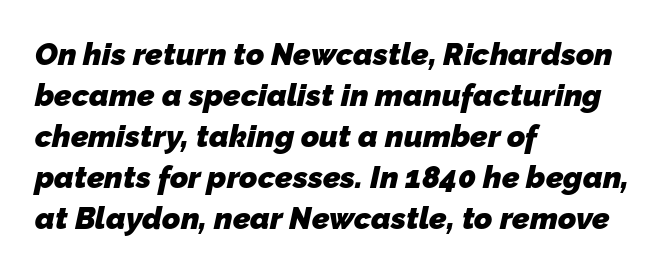
The image shows 31 px heavy sans-serif type; set left-aligned, normal line spacing (1.32x), normal letter spacing, not underlined; low stroke contrast and a medium x-height.
